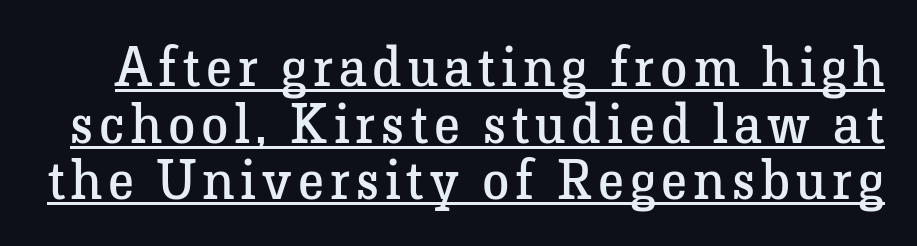
{"serif": "yes", "italic": "no", "bold": "no", "weight": "regular", "width": "normal", "stroke_contrast": "low", "x_height": "medium", "monospaced": "no", "underline": "yes", "line_spacing": "tight", "line_spacing_ratio": 1.03, "glyph_px": 55}
